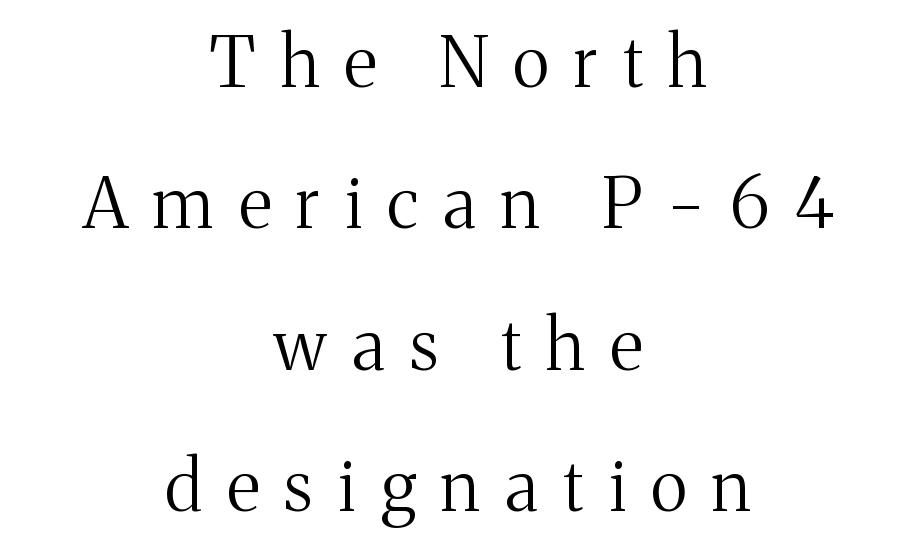
Q: Is the text bold? A: No.
Q: Is the text italic (slanted)? A: No, it is upright.
Q: Is the typeface a serif or a sans-serif typeface? A: Serif.
Q: Is the text underlined? A: No.
Q: How is the paragraph aligned? A: Centered.
Q: Is the spacing between letters normal or unusually wide? A: Unusually wide.
Q: Is the spacing between lines tight, normal or loose? A: Loose.
Q: Width (condensed, normal, or wide)? A: Normal.
Q: Stroke contrast? A: Medium.
Q: x-height? A: Medium.
Q: Monospaced? A: No.
